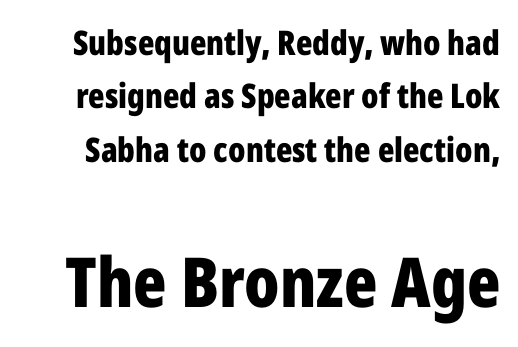
The image shows 69 px bold, condensed sans-serif type, upright; set normal line spacing (1.57x), normal letter spacing, not underlined; the second (bottom) block is 2.03x larger; low stroke contrast and a medium x-height.
